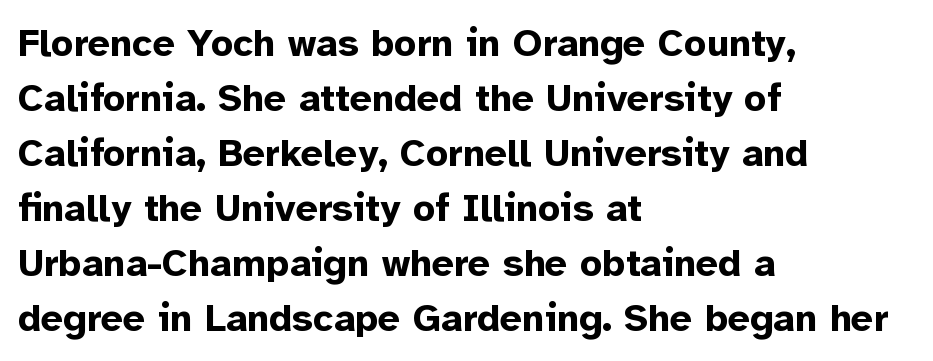
{"serif": "no", "italic": "no", "bold": "yes", "weight": "bold", "width": "normal", "stroke_contrast": "low", "x_height": "medium", "monospaced": "no", "underline": "no", "align": "left", "line_spacing": "normal", "line_spacing_ratio": 1.41, "letter_spacing": "normal", "letter_spacing_em": 0.0, "glyph_px": 39}
